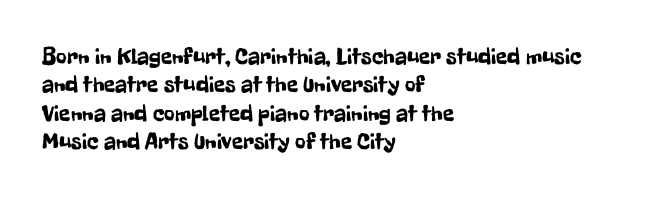
The image shows 23 px text type, upright; set left-aligned, line spacing 1.23x, normal letter spacing, not underlined.
